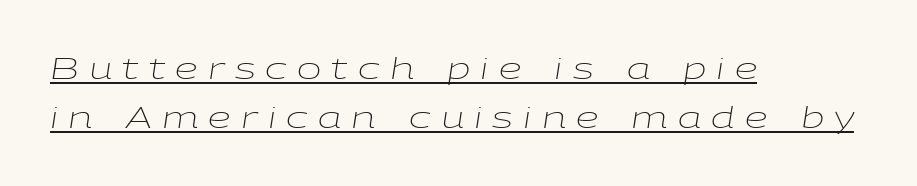
Note the varied advance widths — an 'i' is clearly narrower than an 'm'. One glance says typical: line gaps are just what's usual. Emphasis-style slanted type is in use. There is plenty of visible air inserted between adjacent glyphs.
